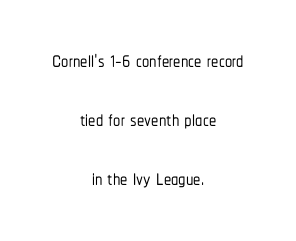
The image shows 29 px condensed sans-serif type, upright; set centered, loose line spacing (2.04x), normal letter spacing, not underlined; low stroke contrast and a medium x-height.
